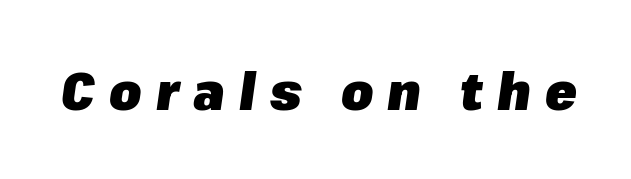
Q: Is the text bold? A: Yes.
Q: Is the text italic (slanted)? A: Yes, it leans right by about 8 degrees.
Q: Is the text underlined? A: No.
Q: Is the spacing between letters normal or unusually wide? A: Unusually wide.
Q: Width (condensed, normal, or wide)? A: Normal.
Q: Stroke contrast? A: Low.
Q: x-height? A: Medium.
Q: Monospaced? A: No.
